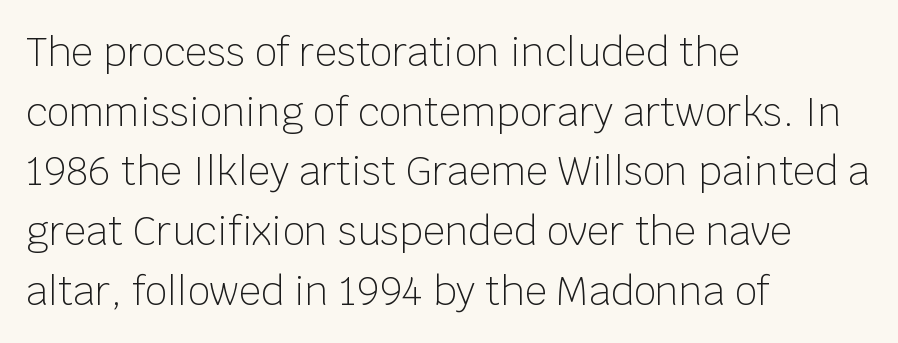
The passage shown stacks its lines at a standard gap. Typographically, this falls in the sans-serif category. The letters advance in unequal steps, a hallmark of proportional type. Standard letterfit; no display-style spreading of the glyphs. The compositor pushed each line to the left boundary. Is this a heavy cut? Hardly; it is regular or lighter.
